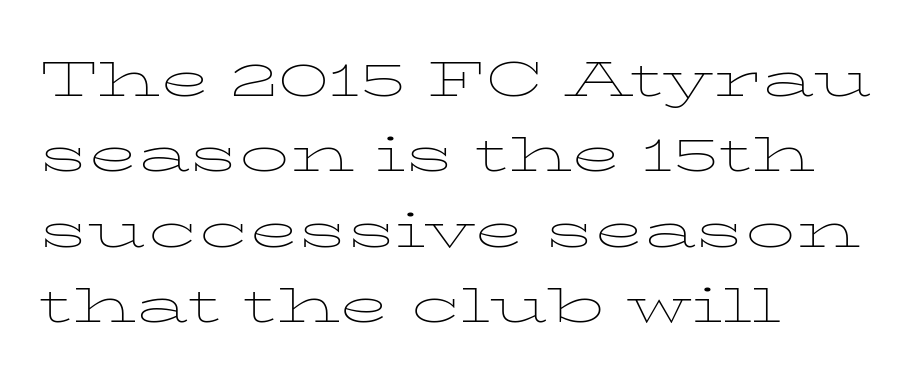
The image shows 50 px thin, wide serif type, upright; set left-aligned, normal line spacing (1.51x), normal letter spacing, not underlined; low stroke contrast and a medium x-height.
